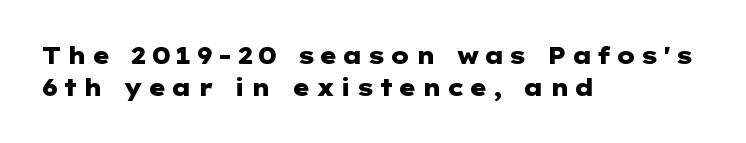
{"italic": "no", "bold": "yes", "underline": "no", "align": "left", "line_spacing": "normal", "line_spacing_ratio": 1.39, "letter_spacing": "wide", "letter_spacing_em": 0.2, "glyph_px": 23}
